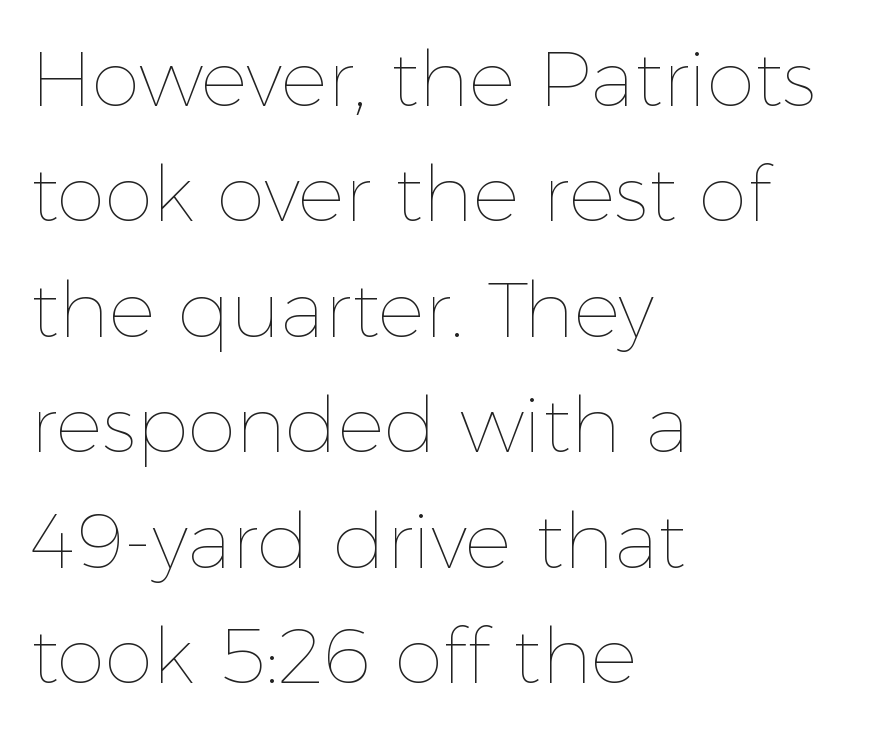
Q: Is the text bold? A: No.
Q: Is the text italic (slanted)? A: No, it is upright.
Q: Is the text underlined? A: No.
Q: How is the paragraph aligned? A: Left-aligned.
Q: Is the spacing between letters normal or unusually wide? A: Normal.
Q: Is the spacing between lines tight, normal or loose? A: Normal.
Q: Width (condensed, normal, or wide)? A: Normal.
Q: x-height? A: Medium.
Q: Monospaced? A: No.
